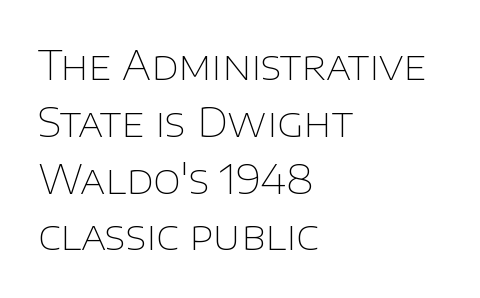
{"serif": "no", "italic": "no", "bold": "no", "weight": "thin", "width": "normal", "stroke_contrast": "low", "x_height": "large", "monospaced": "no", "underline": "no", "align": "left", "line_spacing": "normal", "line_spacing_ratio": 1.42, "letter_spacing": "normal", "letter_spacing_em": 0.0, "glyph_px": 40}
